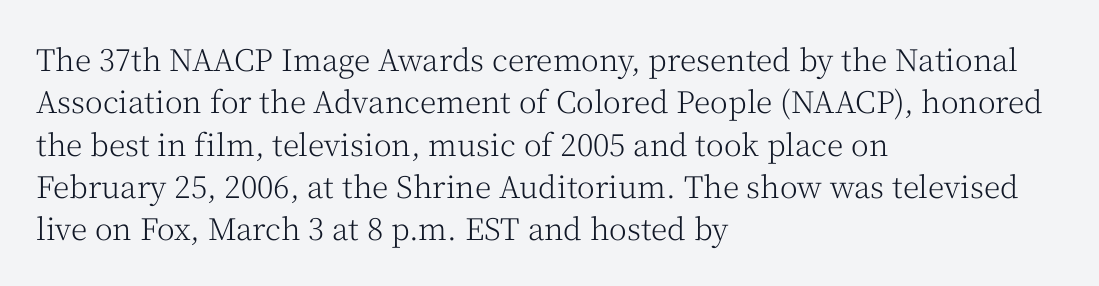
The image shows 30 px light serif type, upright; set left-aligned, normal line spacing (1.41x), normal letter spacing, not underlined; medium stroke contrast and a medium x-height.
